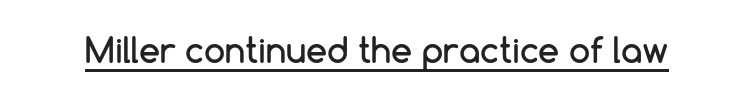
The image shows 34 px sans-serif type, upright; set normal letter spacing, underlined; low stroke contrast and a medium x-height.
